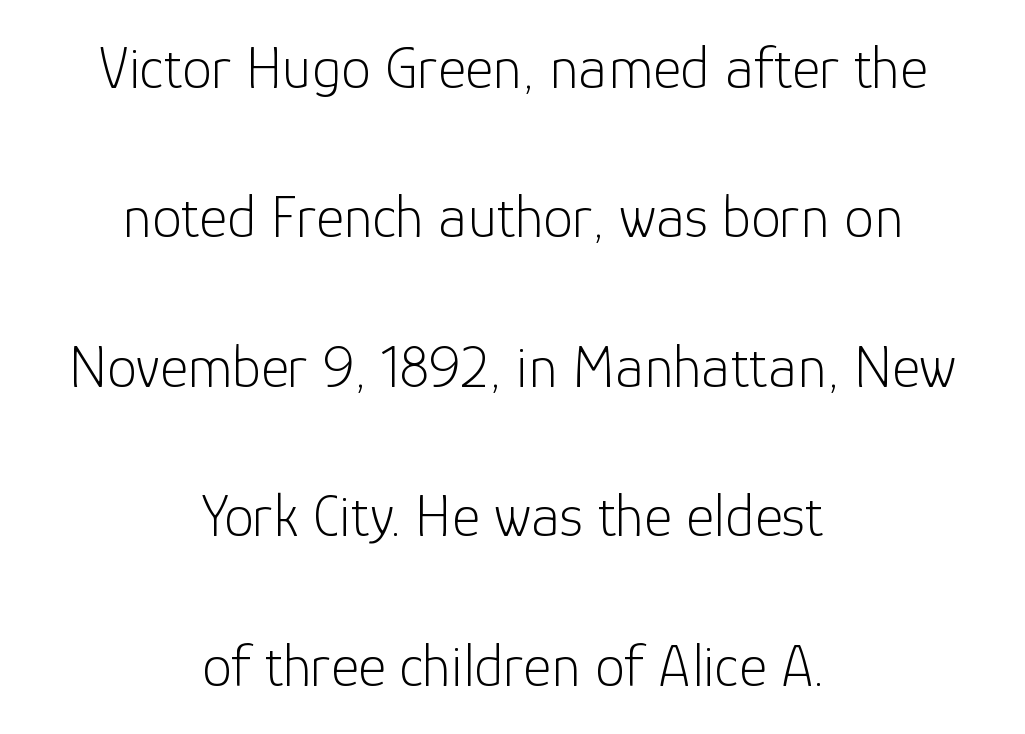
The image shows 60 px light sans-serif type, upright; set centered, loose line spacing (2.49x), normal letter spacing, not underlined; low stroke contrast and a medium x-height.
